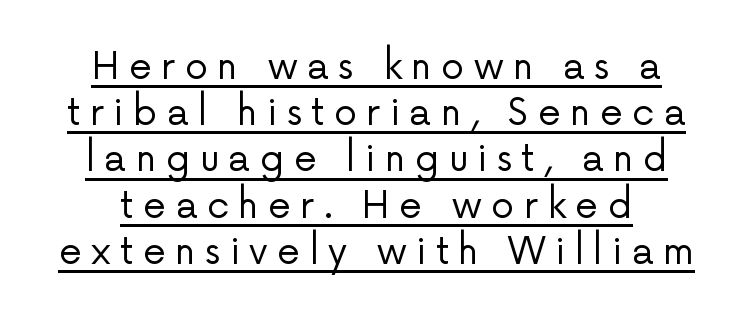
Q: Is the text bold? A: No.
Q: Is the text italic (slanted)? A: No, it is upright.
Q: Is the typeface a serif or a sans-serif typeface? A: Sans-serif.
Q: Is the text underlined? A: Yes.
Q: Is the spacing between letters normal or unusually wide? A: Unusually wide.
Q: Is the spacing between lines tight, normal or loose? A: Normal.
Q: Width (condensed, normal, or wide)? A: Normal.
Q: Stroke contrast? A: Low.
Q: x-height? A: Medium.
Q: Monospaced? A: No.
